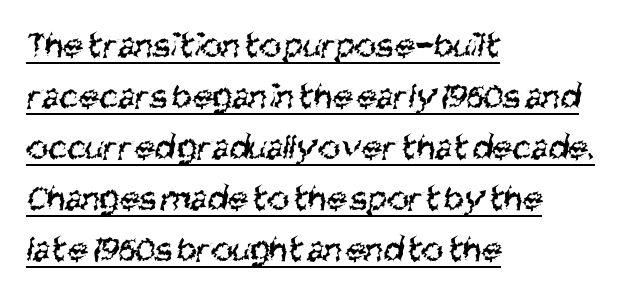
{"serif": "no", "bold": "no", "weight": "regular", "width": "condensed", "stroke_contrast": "medium", "x_height": "large", "monospaced": "no", "underline": "yes", "align": "left", "line_spacing": "normal", "line_spacing_ratio": 1.38, "letter_spacing": "normal", "letter_spacing_em": 0.0, "glyph_px": 37}
